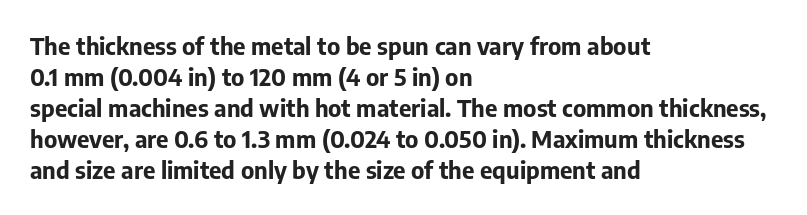
If you measured baseline to baseline, you'd find a middling distance. The specimen reads as upright at a glance. Glyph-to-glyph distance matches everyday printed text. Heavy, bold letterforms. Each row of text sits above clean, open space.
